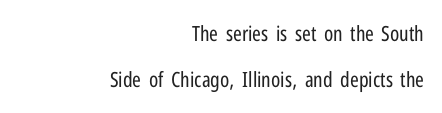
{"italic": "no", "bold": "no", "underline": "no", "align": "right", "line_spacing": "loose", "line_spacing_ratio": 2.21, "letter_spacing": "normal", "letter_spacing_em": 0.0, "glyph_px": 21}
